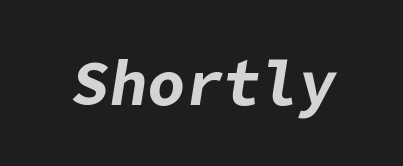
Q: Is the text bold? A: Yes.
Q: Is the text italic (slanted)? A: Yes, it leans right by about 9 degrees.
Q: Is the text underlined? A: No.
Q: Is the spacing between letters normal or unusually wide? A: Normal.
Q: Width (condensed, normal, or wide)? A: Normal.
Q: Stroke contrast? A: Low.
Q: x-height? A: Medium.
